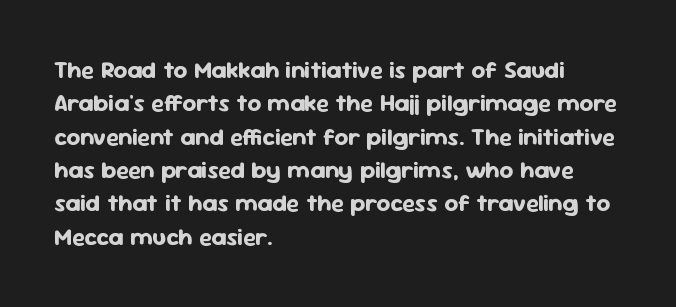
The image shows 24 px bold type, upright; set left-aligned, normal line spacing (1.39x), normal letter spacing, not underlined.
